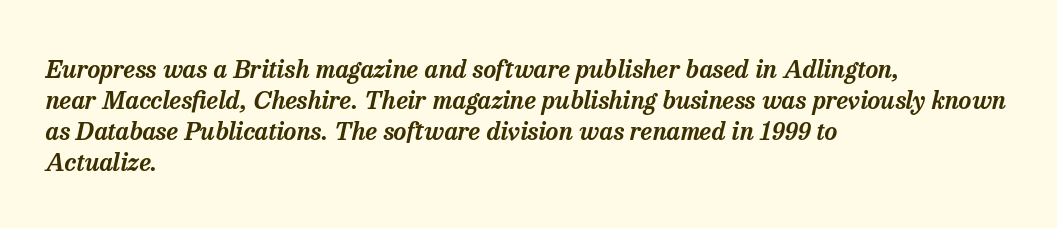
{"italic": "yes", "lean": "right", "slant_degrees": 13, "underline": "no", "align": "left", "line_spacing_ratio": 1.24, "letter_spacing": "normal", "letter_spacing_em": 0.0, "glyph_px": 25}
